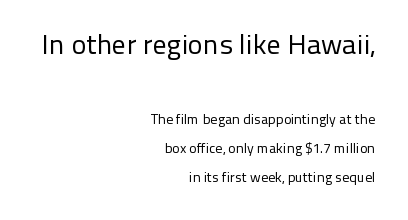
{"serif": "no", "italic": "no", "bold": "no", "weight": "regular", "width": "normal", "stroke_contrast": "low", "x_height": "medium", "monospaced": "no", "underline": "no", "align": "right", "line_spacing": "loose", "line_spacing_ratio": 2.07, "letter_spacing": "normal", "letter_spacing_em": 0.0, "larger_block": "first", "size_ratio": 2.0, "glyph_px": 28}
